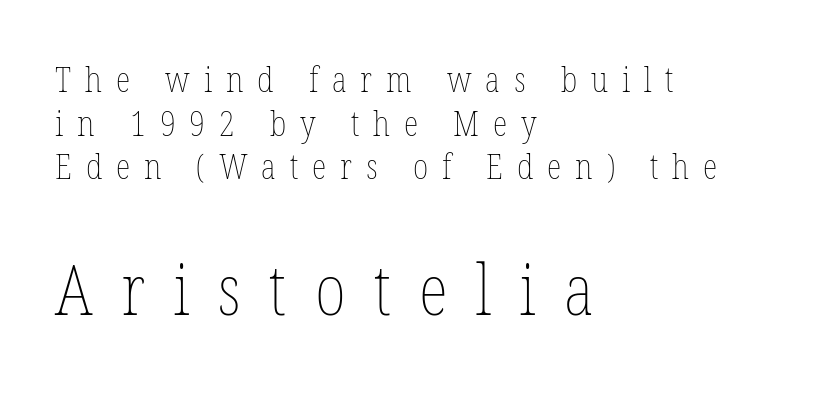
How would I describe the line gaps? Plain and ordinary. Rendered with straight, roman letterforms. Proportional: the letters do not fall into vertical columns. Which chunk is bigger? The second one — the bottom block dwarfs the top.
